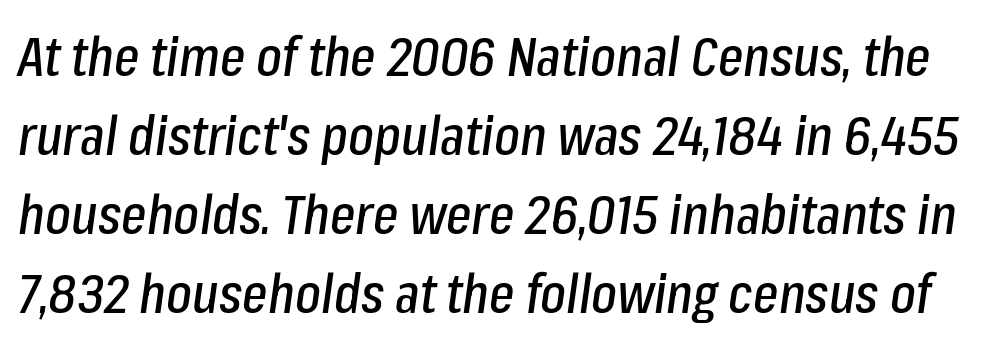
The letters are slanted; this is an italic face. Underline: absent. Do the characters align in a grid? No, the font is proportional. Notice how descenders clear the ascenders below comfortably — that's standard leading. Standard letterfit; no display-style spreading of the glyphs.
